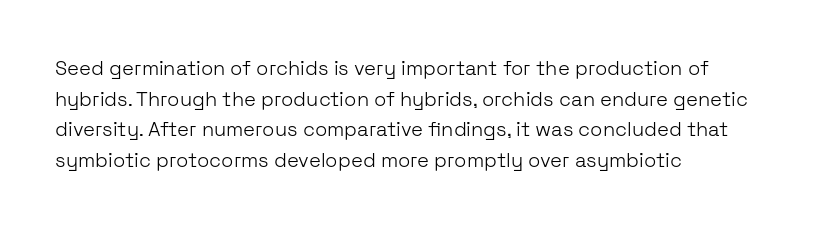
The image shows 20 px text type, upright; set left-aligned, normal line spacing (1.53x), normal letter spacing, not underlined.
